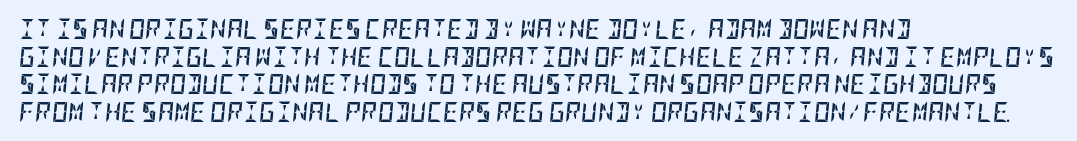
Italic? Definitely — the glyphs are oblique. Casual observation: everything's shoved over to the left. Reading down the column, the eye jumps a familiar distance to each next line. Look at the stroke-to-counter ratio: heavy, a bold.
